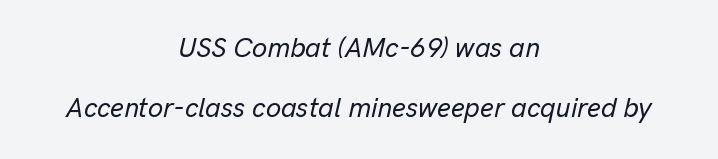
{"italic": "yes", "lean": "right", "slant_degrees": 13, "underline": "no", "align": "center", "line_spacing": "loose", "line_spacing_ratio": 2.23, "letter_spacing": "normal", "letter_spacing_em": 0.0, "glyph_px": 27}
